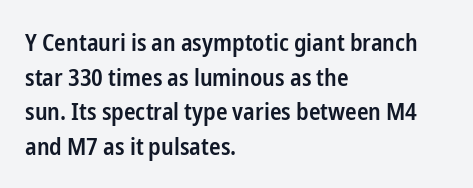
Q: Is the text bold? A: Semi-bold.
Q: Is the text italic (slanted)? A: No, it is upright.
Q: Is the text underlined? A: No.
Q: How is the paragraph aligned? A: Left-aligned.
Q: Is the spacing between letters normal or unusually wide? A: Normal.
Q: Is the spacing between lines tight, normal or loose? A: Normal.
